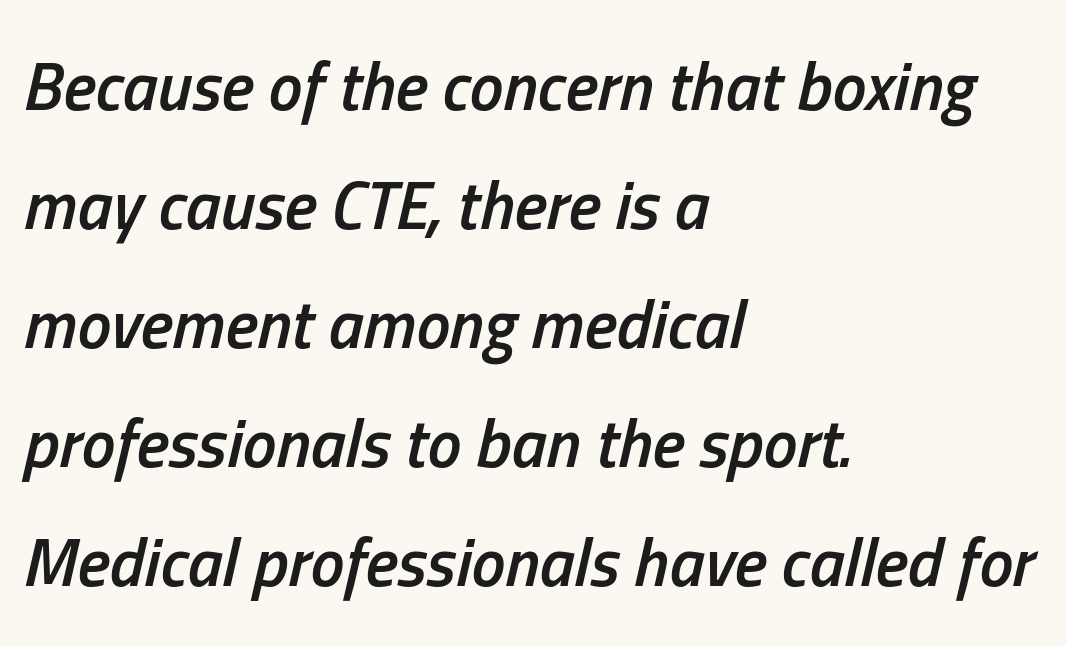
A student would call this left alignment; a typographer would say flush left, rag right. The font's italic variant was chosen for this text. Plain, unruled lines of type. The rendering uses natural spacing where letterforms have individual widths. These lines keep a tight, regular rhythm from letter to letter. Strokes here are thickened, but only to semibold level.
